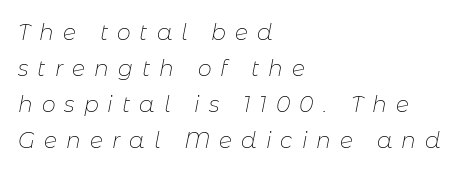
The image shows 22 px text type, italic (leaning right); set left-aligned, normal line spacing (1.64x), unusually wide letter spacing (+0.41 em), not underlined.
